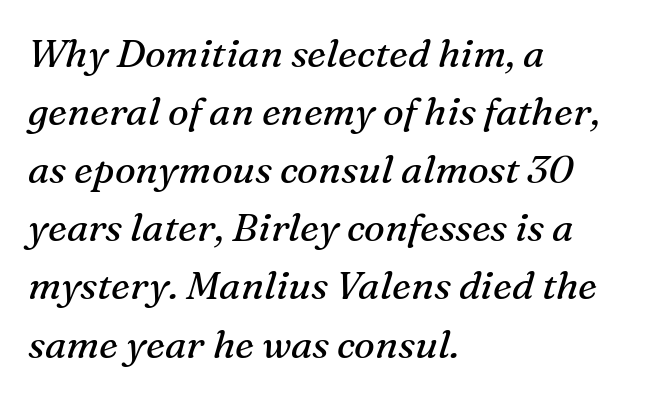
The image shows 39 px regular-weight serif type, italic (leaning right); set left-aligned, normal line spacing (1.49x), normal letter spacing, not underlined; medium stroke contrast and a medium x-height.
